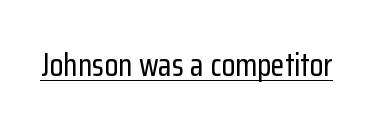
Q: Is the text italic (slanted)? A: No, it is upright.
Q: Is the typeface a serif or a sans-serif typeface? A: Sans-serif.
Q: Is the text underlined? A: Yes.
Q: Is the spacing between letters normal or unusually wide? A: Normal.
Q: Width (condensed, normal, or wide)? A: Condensed.
Q: Stroke contrast? A: Low.
Q: x-height? A: Medium.
Q: Monospaced? A: No.
